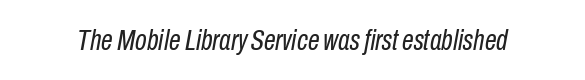
Q: Is the text bold? A: No.
Q: Is the text italic (slanted)? A: Yes, it leans right by about 10 degrees.
Q: Is the text underlined? A: No.
Q: Is the spacing between letters normal or unusually wide? A: Normal.
Q: Width (condensed, normal, or wide)? A: Condensed.
Q: Stroke contrast? A: Low.
Q: x-height? A: Medium.
Q: Monospaced? A: No.
